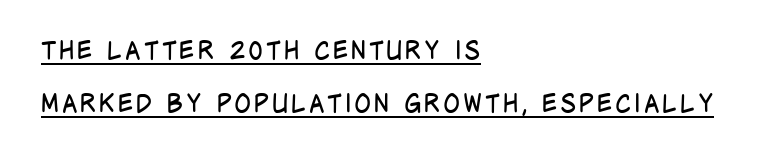
Q: Is the text bold? A: No.
Q: Is the text italic (slanted)? A: No, it is upright.
Q: Is the text underlined? A: Yes.
Q: How is the paragraph aligned? A: Left-aligned.
Q: Is the spacing between lines tight, normal or loose? A: Loose.
